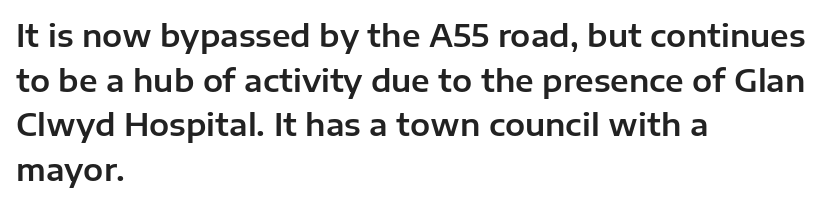
Does the copy run flush right? No — it runs flush left. A typesetter would call this leading conventional body-copy spacing. Lines of text with bare space underneath. The font family rendered here belongs to the sans-serif group. Varying glyph widths throughout — classic text-font behaviour.
